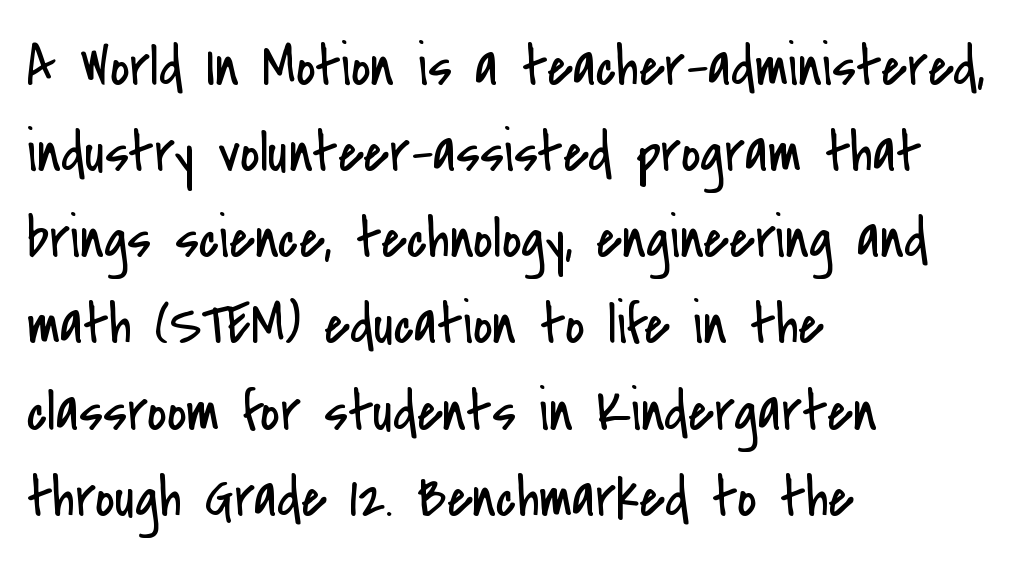
Do the characters align in a grid? No, the font is proportional. No letter is thick-stroked: the sample isn't bold. Look at the bottom of the vertical strokes: they stop flat, with no serifs. Compared with typical body copy, the letter spacing here is the same.
